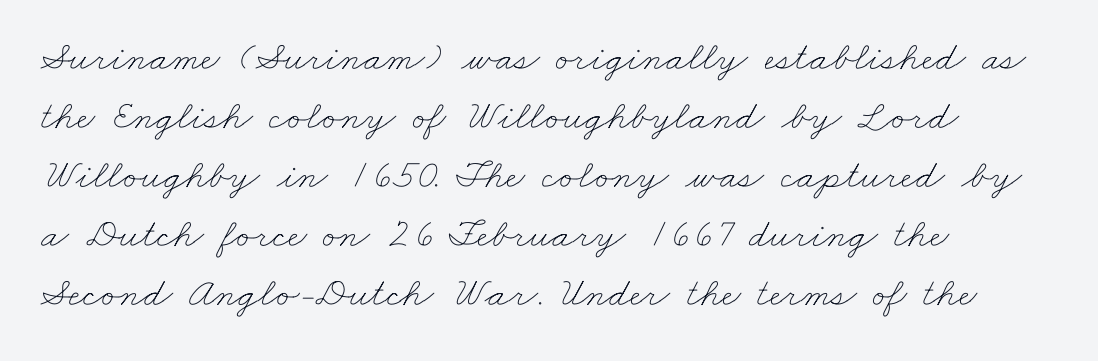
Q: Is the text bold? A: No.
Q: Is the text underlined? A: No.
Q: How is the paragraph aligned? A: Left-aligned.
Q: Is the spacing between letters normal or unusually wide? A: Normal.
Q: Is the spacing between lines tight, normal or loose? A: Normal.
Q: Width (condensed, normal, or wide)? A: Wide.
Q: Stroke contrast? A: Low.
Q: x-height? A: Small.
Q: Monospaced? A: No.
